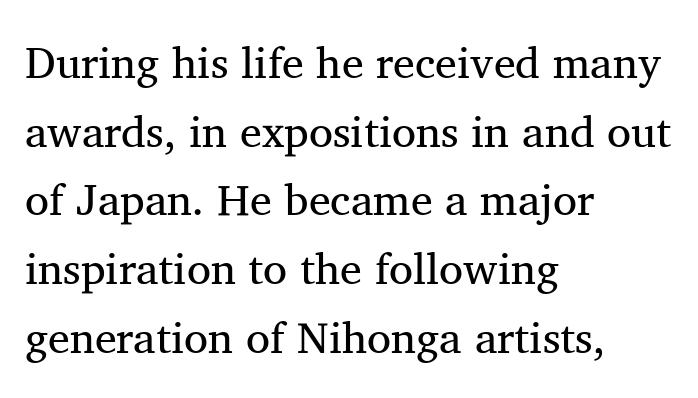
Q: Is the text bold? A: No.
Q: Is the text italic (slanted)? A: No, it is upright.
Q: Is the typeface a serif or a sans-serif typeface? A: Serif.
Q: Is the text underlined? A: No.
Q: How is the paragraph aligned? A: Left-aligned.
Q: Is the spacing between letters normal or unusually wide? A: Normal.
Q: Is the spacing between lines tight, normal or loose? A: Normal.
Q: Width (condensed, normal, or wide)? A: Normal.
Q: Stroke contrast? A: Medium.
Q: x-height? A: Medium.
Q: Monospaced? A: No.
